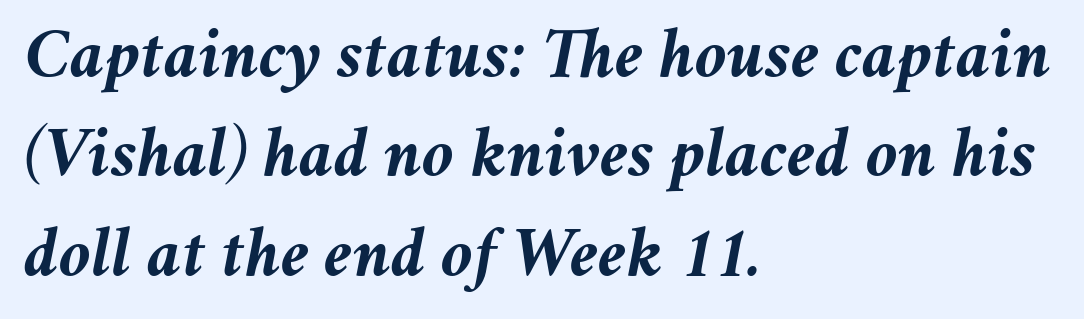
Q: Is the text bold? A: Yes.
Q: Is the text italic (slanted)? A: Yes, it leans right by about 11 degrees.
Q: Is the text underlined? A: No.
Q: How is the paragraph aligned? A: Left-aligned.
Q: Is the spacing between letters normal or unusually wide? A: Normal.
Q: Is the spacing between lines tight, normal or loose? A: Normal.
Q: Width (condensed, normal, or wide)? A: Normal.
Q: Stroke contrast? A: Medium.
Q: x-height? A: Medium.
Q: Monospaced? A: No.
